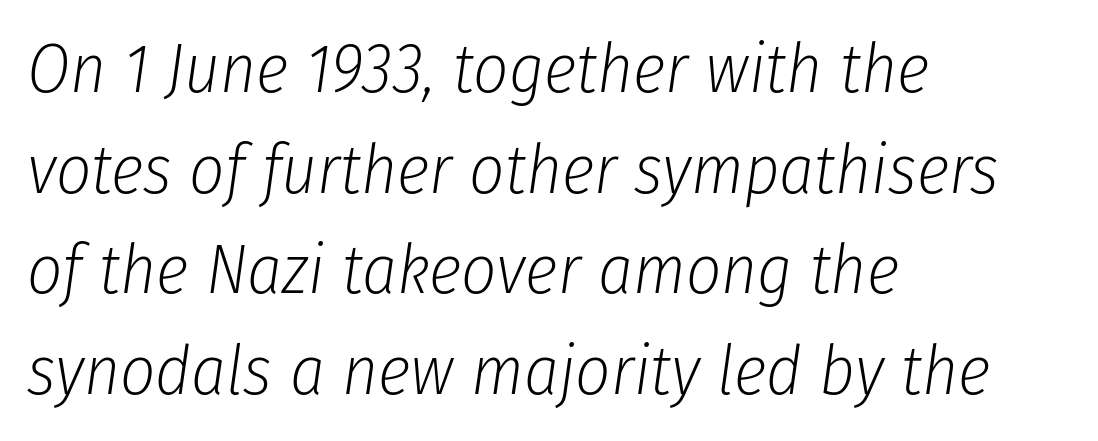
Q: Is the text bold? A: No.
Q: Is the text italic (slanted)? A: Yes, it leans right by about 8 degrees.
Q: Is the text underlined? A: No.
Q: How is the paragraph aligned? A: Left-aligned.
Q: Is the spacing between letters normal or unusually wide? A: Normal.
Q: Is the spacing between lines tight, normal or loose? A: Normal.
Q: Width (condensed, normal, or wide)? A: Condensed.
Q: Stroke contrast? A: Low.
Q: x-height? A: Medium.
Q: Monospaced? A: No.
